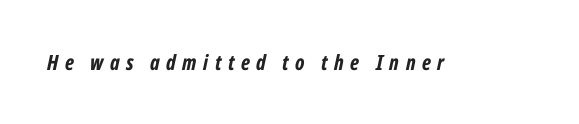
The image shows 21 px bold type, italic (leaning right); set unusually wide letter spacing (+0.31 em), not underlined.
